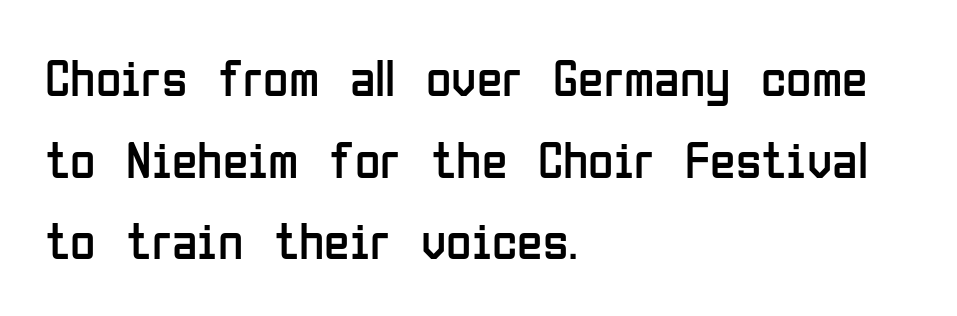
Q: Is the text bold? A: No.
Q: Is the text italic (slanted)? A: No, it is upright.
Q: Is the typeface a serif or a sans-serif typeface? A: Sans-serif.
Q: Is the text underlined? A: No.
Q: How is the paragraph aligned? A: Left-aligned.
Q: Is the spacing between letters normal or unusually wide? A: Normal.
Q: Is the spacing between lines tight, normal or loose? A: Normal.
Q: Width (condensed, normal, or wide)? A: Condensed.
Q: Stroke contrast? A: Low.
Q: x-height? A: Medium.
Q: Monospaced? A: No.
